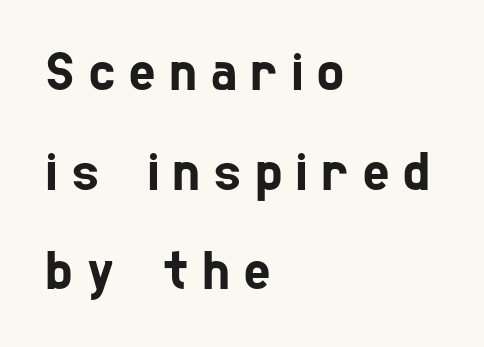
Q: Is the typeface a serif or a sans-serif typeface? A: Sans-serif.
Q: Is the text underlined? A: No.
Q: How is the paragraph aligned? A: Left-aligned.
Q: Is the spacing between letters normal or unusually wide? A: Unusually wide.
Q: Width (condensed, normal, or wide)? A: Condensed.
Q: Stroke contrast? A: Low.
Q: x-height? A: Medium.
Q: Monospaced? A: No.
